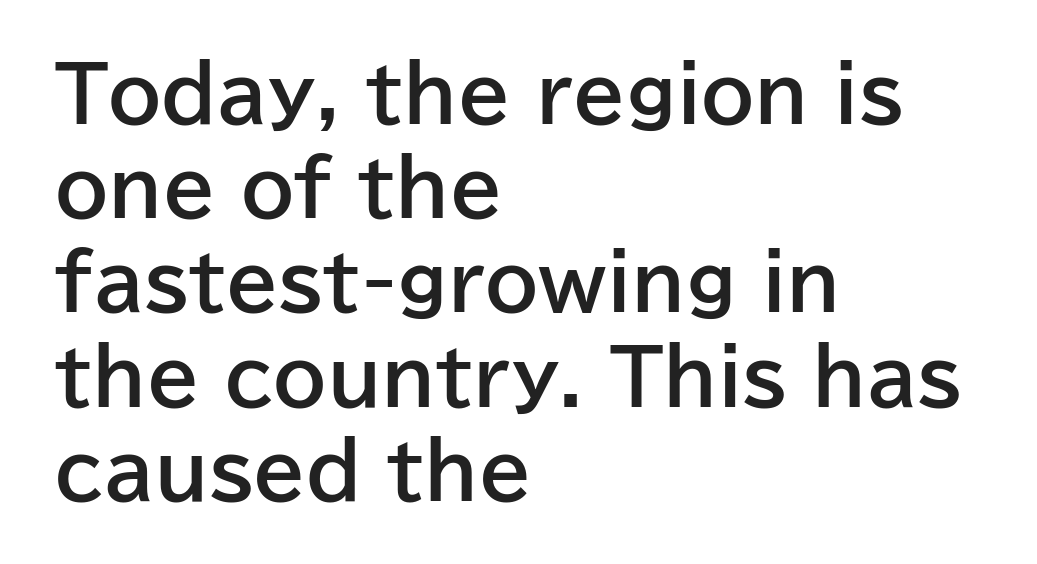
Heavy-handed strokes throughout: this text is bold. Designer's note — italics off, roman on. A typesetter would call this zero additional tracking. Clear beneath every line of the passage. Grotesque or geometric, the face here clearly has no serifs.
